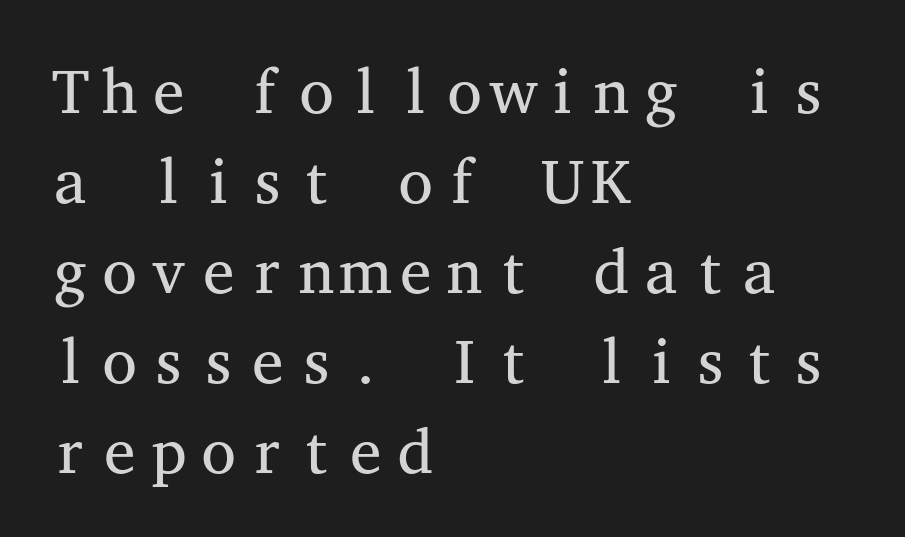
Nothing unusual about the tracking: characters are spaced as the font intends. The baseline area is clear. Every character sits straight up, as roman type does. Does the type have serifs? Yes, each stem ends in a small foot.
